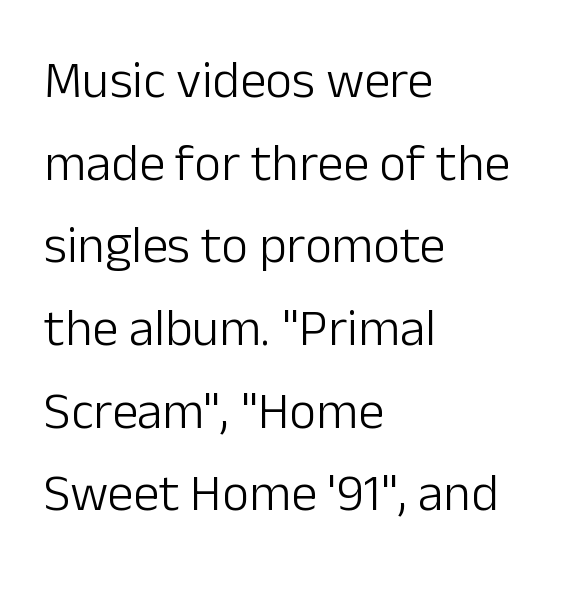
Leftover space on each line is placed entirely after the last word. This is roman type, the default non-slanted kind. The designer went with a sans here, leaving each stem footless. Whoever set this chose a conventional vertical rhythm.
